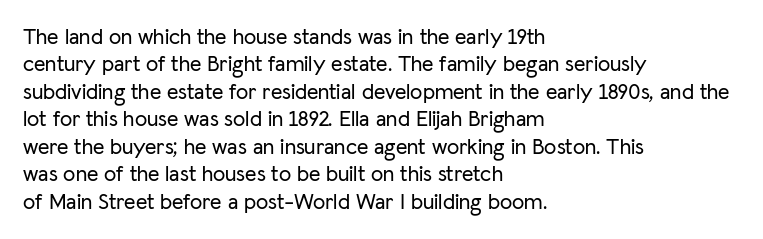
The image shows 22 px text type, upright; set left-aligned, normal line spacing (1.25x), normal letter spacing, not underlined.
